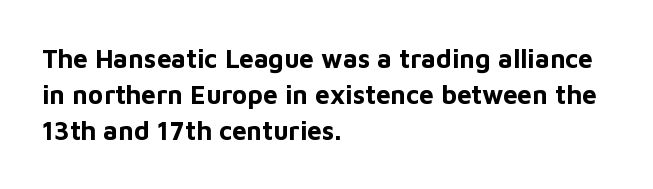
{"italic": "no", "bold": "yes", "underline": "no", "align": "left", "line_spacing": "normal", "line_spacing_ratio": 1.39, "letter_spacing": "normal", "letter_spacing_em": 0.0, "glyph_px": 26}
